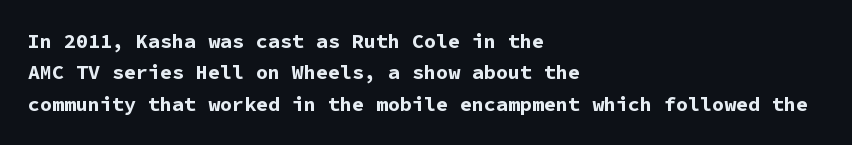
Q: Is the text bold? A: Yes.
Q: Is the text italic (slanted)? A: No, it is upright.
Q: Is the text underlined? A: No.
Q: How is the paragraph aligned? A: Left-aligned.
Q: Is the spacing between letters normal or unusually wide? A: Normal.
Q: Is the spacing between lines tight, normal or loose? A: Normal.
